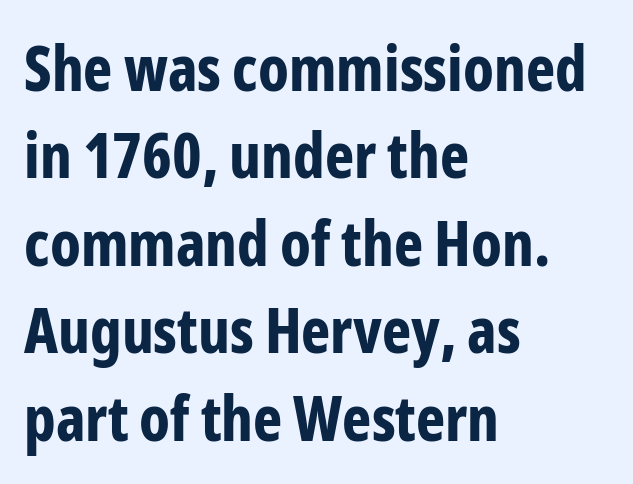
Q: Is the text bold? A: Yes.
Q: Is the text italic (slanted)? A: No, it is upright.
Q: Is the typeface a serif or a sans-serif typeface? A: Sans-serif.
Q: Is the text underlined? A: No.
Q: How is the paragraph aligned? A: Left-aligned.
Q: Is the spacing between letters normal or unusually wide? A: Normal.
Q: Is the spacing between lines tight, normal or loose? A: Normal.
Q: Width (condensed, normal, or wide)? A: Condensed.
Q: Stroke contrast? A: Low.
Q: x-height? A: Medium.
Q: Monospaced? A: No.
